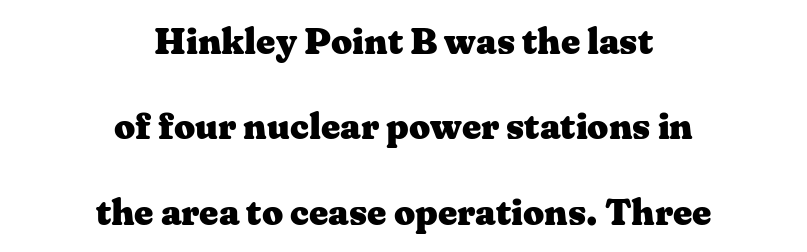
The image shows 37 px heavy, wide serif type, upright; set centered, loose line spacing (2.31x), normal letter spacing, not underlined; medium stroke contrast and a medium x-height.
